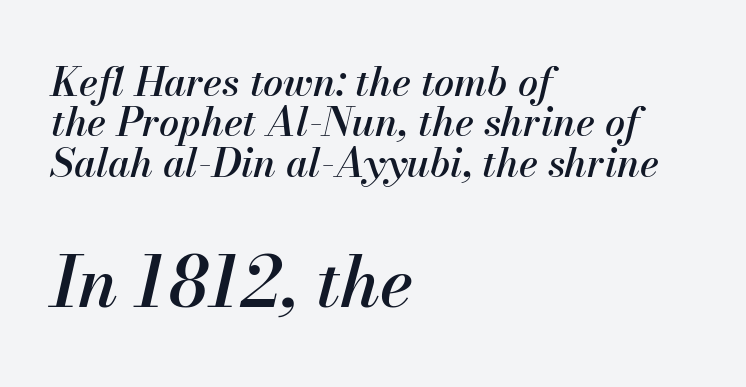
Characters are canted at an angle relative to the baseline's perpendicular. The gaps between neighbouring characters are ordinary and unremarkable. The space between consecutive lines is stingy. Compare the two chunks: the lower has the greater cap height. Spacing verdict: proportional, widths tailored to each character. The foot of each line stays bare and open.
